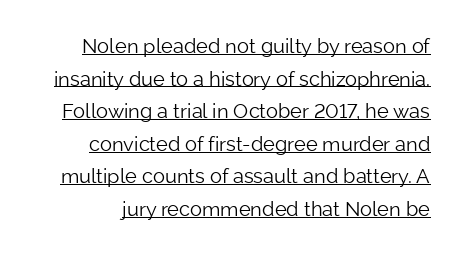
Unbolded letterforms with no extra heft. Tracking here is standard; glyphs follow each other at the usual distance. You can tell it's not italic because the verticals are truly vertical. The rows are spaced the way most documents space them.
